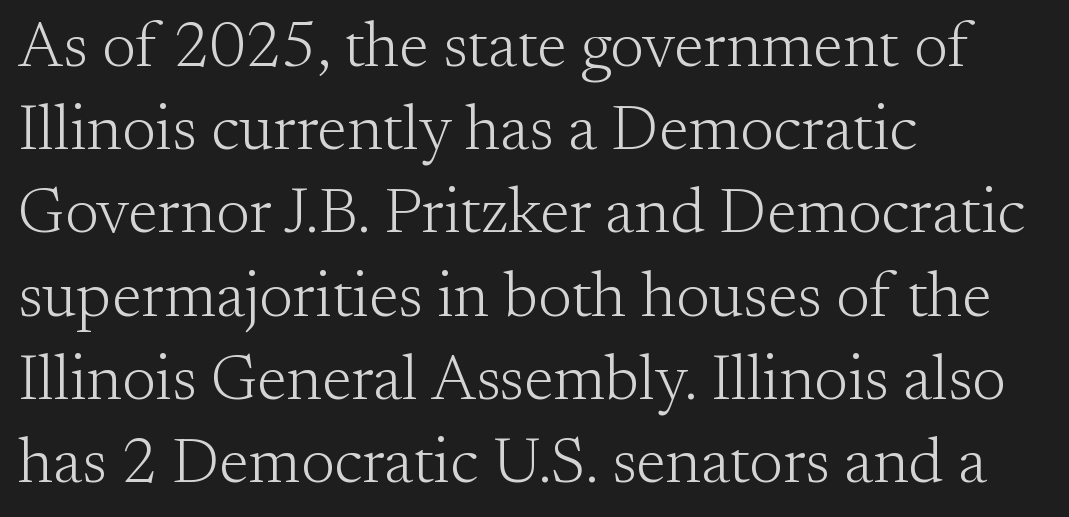
{"serif": "yes", "italic": "no", "bold": "no", "weight": "light", "width": "normal", "stroke_contrast": "medium", "x_height": "small", "monospaced": "no", "underline": "no", "align": "left", "line_spacing": "normal", "line_spacing_ratio": 1.3, "letter_spacing": "normal", "letter_spacing_em": 0.0, "glyph_px": 64}
